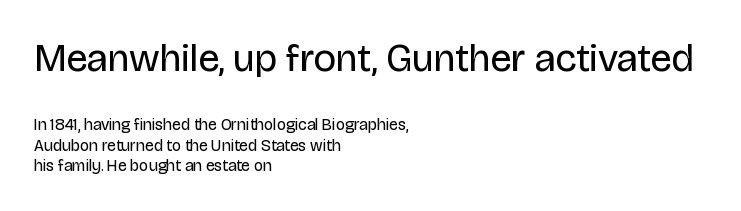
Q: Is the text bold? A: No.
Q: Is the text italic (slanted)? A: No, it is upright.
Q: Is the typeface a serif or a sans-serif typeface? A: Sans-serif.
Q: Is the text underlined? A: No.
Q: How is the paragraph aligned? A: Left-aligned.
Q: Is the spacing between letters normal or unusually wide? A: Normal.
Q: Is the spacing between lines tight, normal or loose? A: Normal.
Q: Which block of text is set in a larger size, the first (top) or the second (bottom)? A: The first (top) one.
Q: Width (condensed, normal, or wide)? A: Normal.
Q: Stroke contrast? A: Low.
Q: x-height? A: Large.
Q: Monospaced? A: No.
